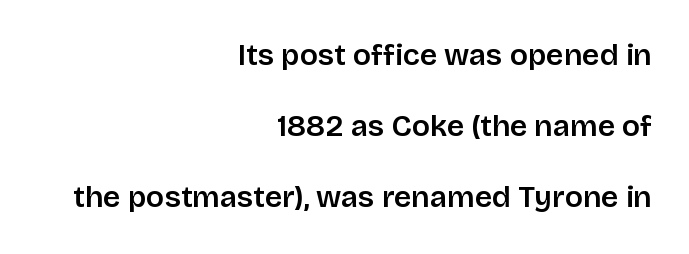
Q: Is the text bold? A: Semi-bold.
Q: Is the text italic (slanted)? A: No, it is upright.
Q: Is the typeface a serif or a sans-serif typeface? A: Sans-serif.
Q: Is the text underlined? A: No.
Q: How is the paragraph aligned? A: Right-aligned.
Q: Is the spacing between letters normal or unusually wide? A: Normal.
Q: Is the spacing between lines tight, normal or loose? A: Loose.
Q: Width (condensed, normal, or wide)? A: Normal.
Q: Stroke contrast? A: Low.
Q: x-height? A: Large.
Q: Monospaced? A: No.
